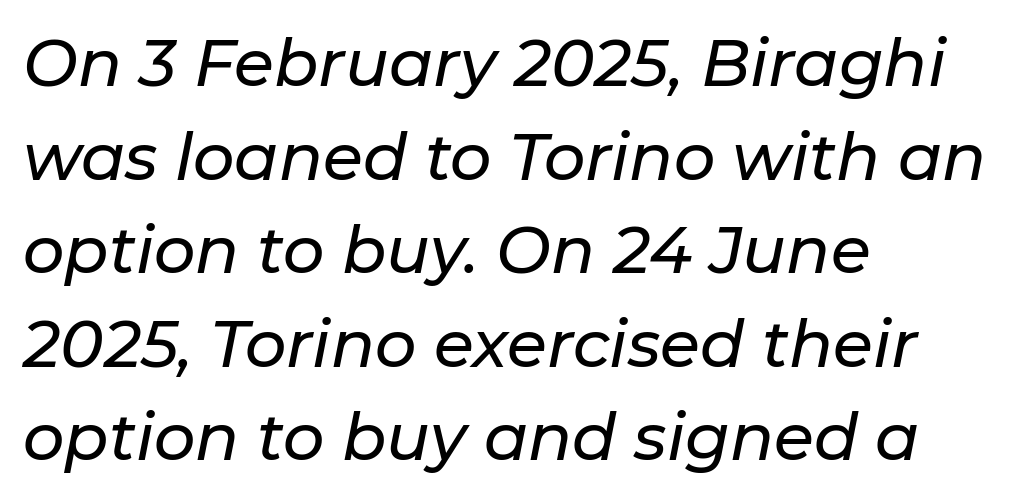
{"italic": "yes", "lean": "right", "slant_degrees": 11, "width": "normal", "stroke_contrast": "low", "x_height": "medium", "monospaced": "no", "underline": "no", "align": "left", "line_spacing": "normal", "line_spacing_ratio": 1.44, "letter_spacing": "normal", "letter_spacing_em": 0.0, "glyph_px": 65}
